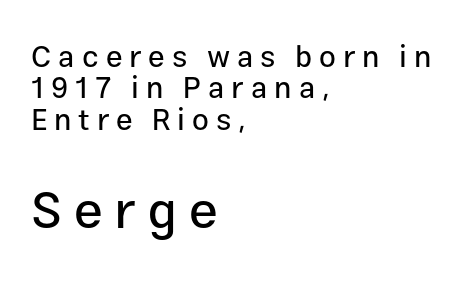
Q: Is the text italic (slanted)? A: No, it is upright.
Q: Is the typeface a serif or a sans-serif typeface? A: Sans-serif.
Q: Is the text underlined? A: No.
Q: How is the paragraph aligned? A: Left-aligned.
Q: Is the spacing between letters normal or unusually wide? A: Unusually wide.
Q: Is the spacing between lines tight, normal or loose? A: Tight.
Q: Which block of text is set in a larger size, the first (top) or the second (bottom)? A: The second (bottom) one.
Q: Width (condensed, normal, or wide)? A: Normal.
Q: Stroke contrast? A: Low.
Q: x-height? A: Medium.
Q: Monospaced? A: No.
